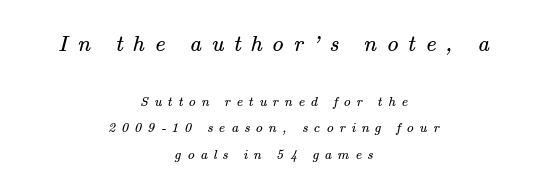
{"bold": "no", "underline": "no", "align": "center", "line_spacing_ratio": 1.89, "letter_spacing": "wide", "letter_spacing_em": 0.42, "larger_block": "first", "size_ratio": 1.64, "glyph_px": 23}
